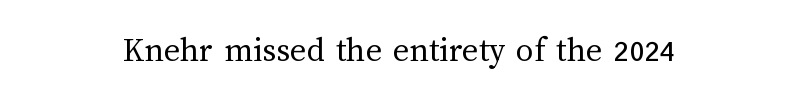
No extra tracking has been applied to these lines. The space directly below the letters is spotless. Quick note: not italic, upright. A typesetter would call this proportional, since set widths differ per character. This reads as an unemphasized weight, regular at the heaviest.
